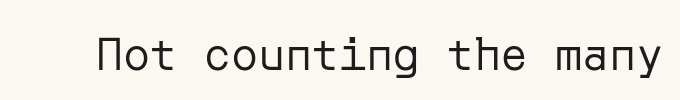
The image shows 45 px regular-weight sans-serif type, upright; set normal letter spacing, not underlined; low stroke contrast and a medium x-height.
